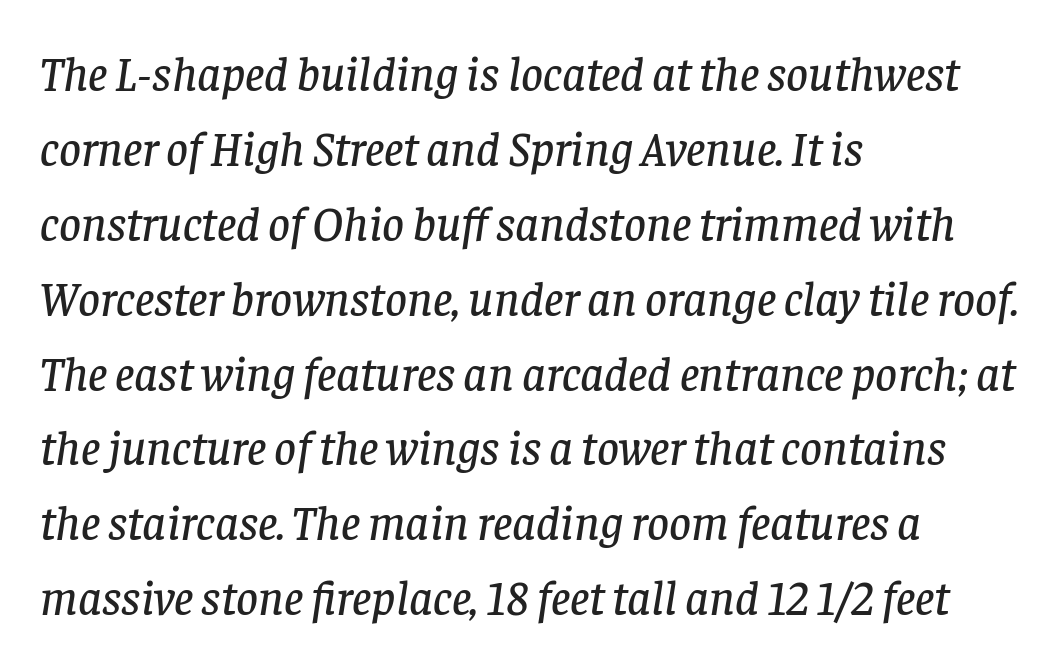
Q: Is the text italic (slanted)? A: Yes, it leans right by about 8 degrees.
Q: Is the typeface a serif or a sans-serif typeface? A: Serif.
Q: Is the text underlined? A: No.
Q: How is the paragraph aligned? A: Left-aligned.
Q: Is the spacing between letters normal or unusually wide? A: Normal.
Q: Is the spacing between lines tight, normal or loose? A: Normal.
Q: Width (condensed, normal, or wide)? A: Normal.
Q: Stroke contrast? A: Low.
Q: x-height? A: Large.
Q: Monospaced? A: No.
